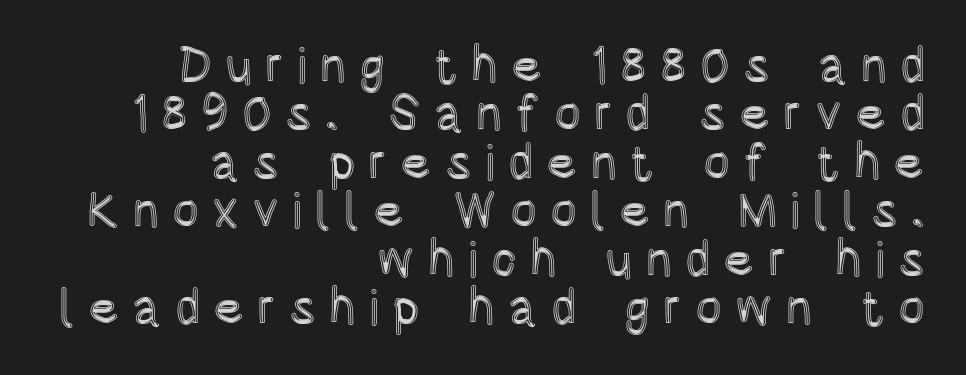
{"italic": "no", "width": "condensed", "x_height": "large", "monospaced": "no", "underline": "no", "align": "right", "line_spacing": "tight", "line_spacing_ratio": 0.97, "letter_spacing": "wide", "letter_spacing_em": 0.26, "glyph_px": 50}
